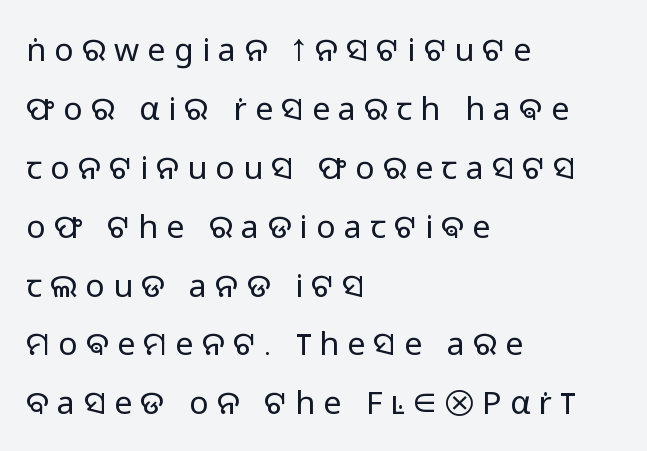
Q: Is the text bold? A: No.
Q: Is the text italic (slanted)? A: No, it is upright.
Q: Is the typeface a serif or a sans-serif typeface? A: Sans-serif.
Q: Is the text underlined? A: No.
Q: How is the paragraph aligned? A: Left-aligned.
Q: Is the spacing between letters normal or unusually wide? A: Unusually wide.
Q: Width (condensed, normal, or wide)? A: Normal.
Q: Stroke contrast? A: Low.
Q: x-height? A: Medium.
Q: Monospaced? A: No.
